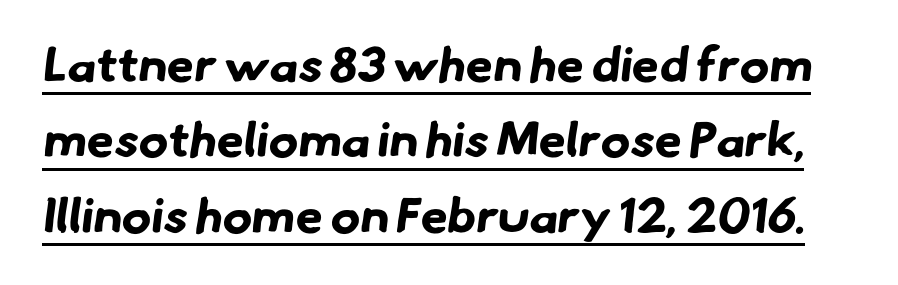
Q: Is the text bold? A: Yes.
Q: Is the typeface a serif or a sans-serif typeface? A: Sans-serif.
Q: Is the text underlined? A: Yes.
Q: Is the spacing between letters normal or unusually wide? A: Normal.
Q: Is the spacing between lines tight, normal or loose? A: Normal.
Q: Width (condensed, normal, or wide)? A: Normal.
Q: Stroke contrast? A: Low.
Q: x-height? A: Small.
Q: Monospaced? A: No.
